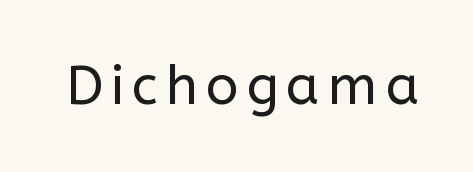
The image shows 55 px regular-weight sans-serif type, upright; set not underlined; low stroke contrast and a medium x-height.
